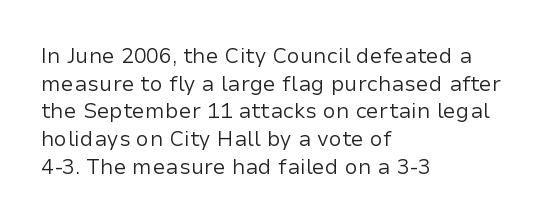
Q: Is the text bold? A: No.
Q: Is the text italic (slanted)? A: No, it is upright.
Q: Is the text underlined? A: No.
Q: How is the paragraph aligned? A: Left-aligned.
Q: Is the spacing between letters normal or unusually wide? A: Normal.
Q: Is the spacing between lines tight, normal or loose? A: Normal.
